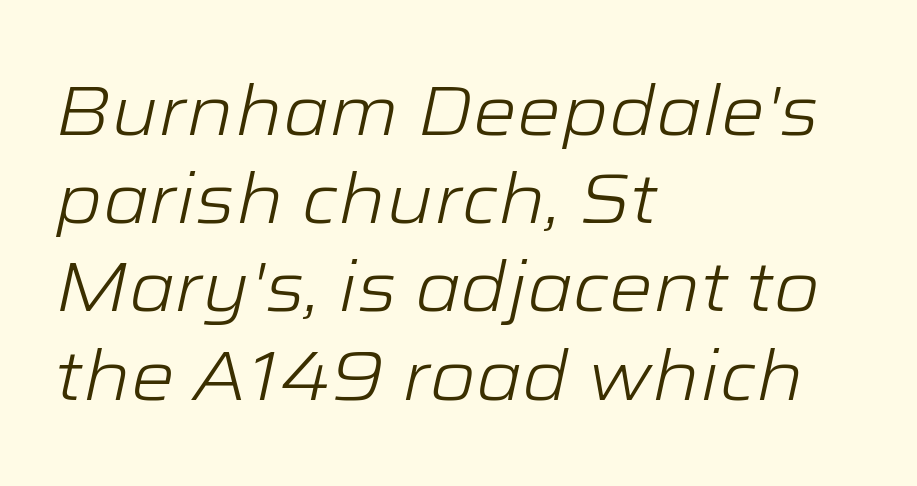
Which margin do the lines hug? The left one — the right edge is uneven. The tracking reads as untouched default to a designer's eye. The leading is moderate, giving the passage an even texture. The passage shown is typed in a proportional face where columns would drift. The typography opts for an oblique posture over an upright one.
